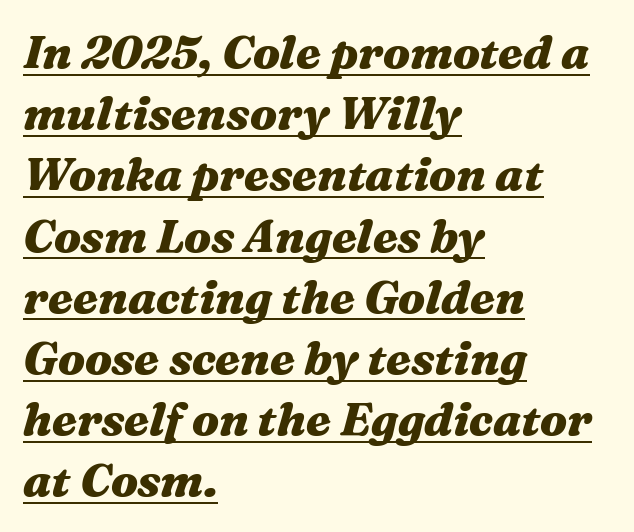
The axis of the letterforms is tilted away from vertical. Like a heading marked for emphasis, these lines bear an underscore. Normally led — the rows are evenly, conventionally spaced. Spacing verdict: proportional, widths tailored to each character. Honestly, the letter spacing is just normal — you wouldn't notice it. Teacher's note: observe the even left margin — that is flush-left alignment.
